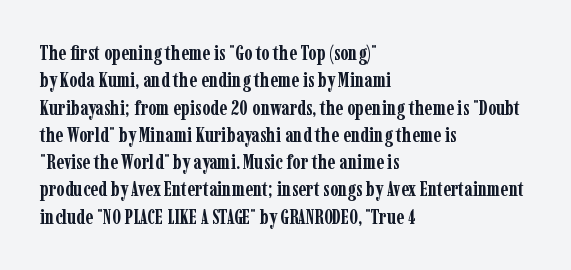
The image shows 21 px bold type, upright; set left-aligned, normal line spacing (1.3x), normal letter spacing, not underlined.
